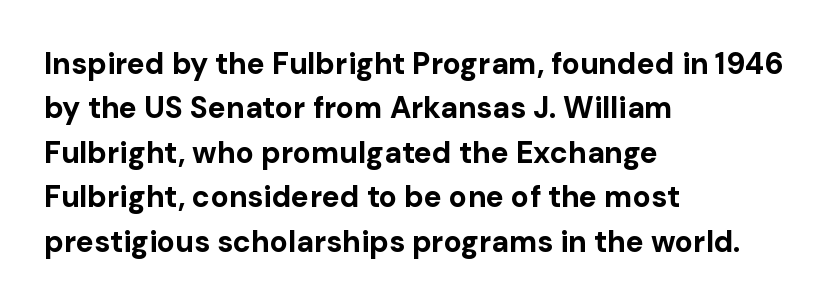
Look at the bottom of the vertical strokes: they stop flat, with no serifs. Honestly, the row spacing looks completely unremarkable. These lines were composed using upright roman letters. Do the characters align in a grid? No, the font is proportional. Does the weight exceed regular? Yes, all the way to bold. The lines in this sample share a left origin and differ only in where they stop.
